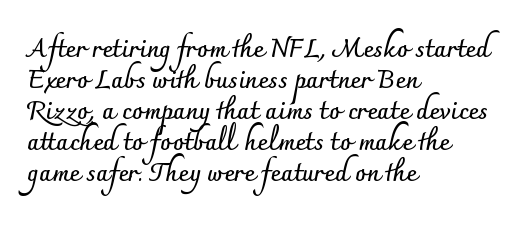
{"bold": "yes", "underline": "no", "align": "left", "line_spacing_ratio": 1.24, "letter_spacing": "normal", "letter_spacing_em": 0.0, "glyph_px": 25}
